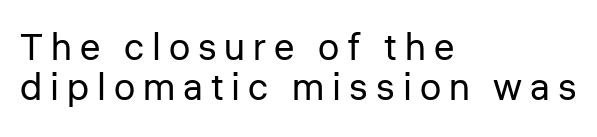
{"serif": "no", "italic": "no", "bold": "no", "weight": "regular", "width": "normal", "stroke_contrast": "low", "x_height": "medium", "monospaced": "no", "underline": "no", "align": "left", "line_spacing": "tight", "line_spacing_ratio": 1.06, "letter_spacing": "wide", "letter_spacing_em": 0.21, "glyph_px": 38}
